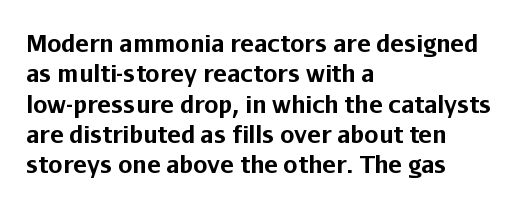
The image shows 23 px bold type, upright; set left-aligned, normal line spacing (1.32x), normal letter spacing, not underlined.
